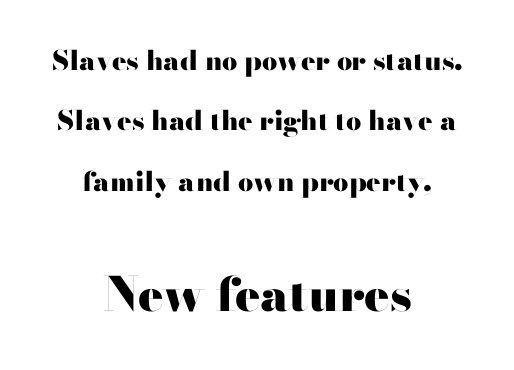
{"serif": "no", "italic": "no", "bold": "yes", "weight": "heavy", "width": "wide", "stroke_contrast": "high", "x_height": "small", "monospaced": "no", "underline": "no", "align": "center", "line_spacing": "loose", "line_spacing_ratio": 2.24, "letter_spacing": "normal", "letter_spacing_em": 0.0, "larger_block": "second", "size_ratio": 1.74, "glyph_px": 47}
